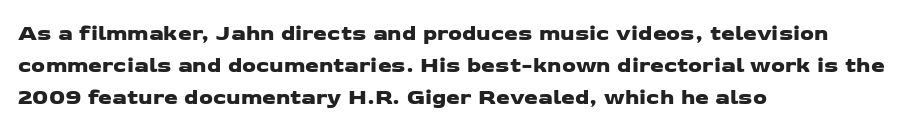
The image shows 22 px text type; set left-aligned, normal line spacing (1.45x), normal letter spacing, not underlined.
